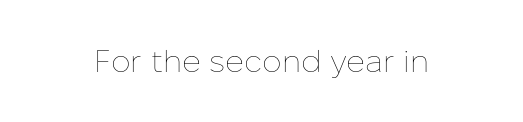
{"italic": "no", "bold": "no", "weight": "thin", "width": "normal", "stroke_contrast": "low", "x_height": "medium", "monospaced": "no", "underline": "no", "letter_spacing": "normal", "letter_spacing_em": 0.0, "glyph_px": 31}
